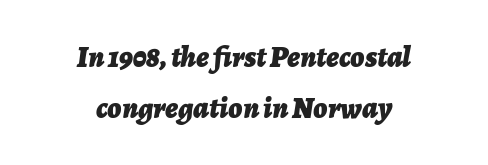
The image shows 30 px bold type, italic (leaning right); set centered, normal line spacing (1.69x), normal letter spacing, not underlined; low stroke contrast and a medium x-height.
